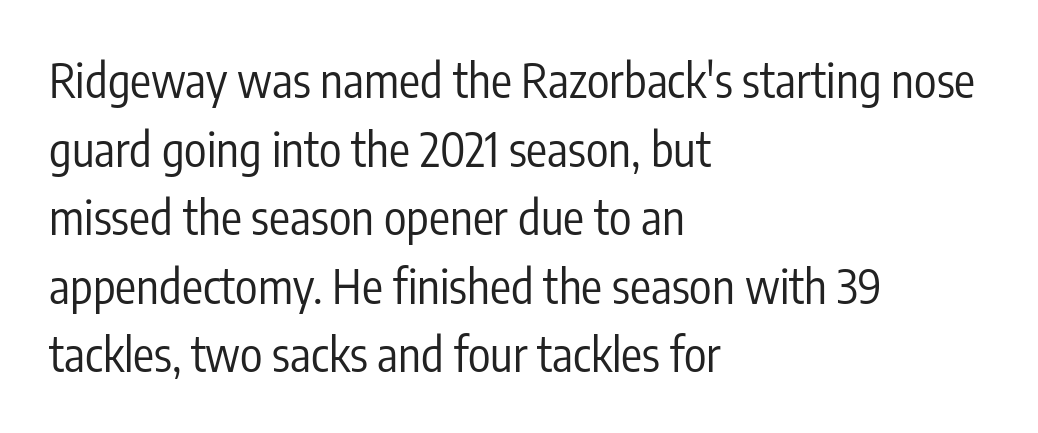
Are there feet on the stems? There aren't — it's a sans. This sample keeps an unexceptional amount of space between lines. The face used here is rendered with its standard letterfit. Ink coverage per letter is moderate at most. When letters stand straight like this, we call the style roman or upright. This rendering uses left alignment, leaving the right contour irregular.
